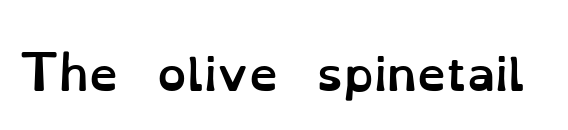
The image shows 46 px semibold type, upright; set normal letter spacing, not underlined; low stroke contrast and a small x-height.
